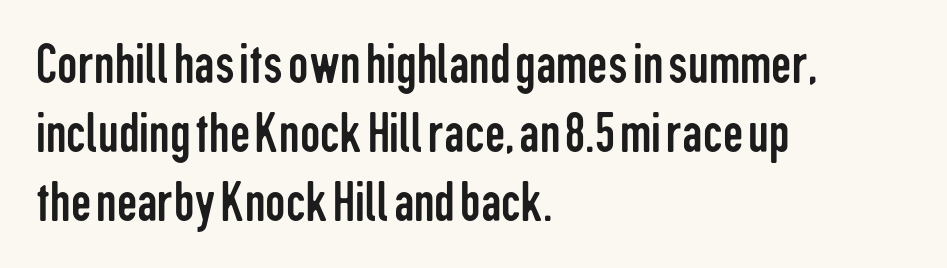
{"serif": "no", "italic": "no", "bold": "no", "weight": "regular", "width": "condensed", "stroke_contrast": "low", "x_height": "medium", "monospaced": "no", "underline": "no", "align": "left", "line_spacing_ratio": 1.21, "letter_spacing": "normal", "letter_spacing_em": 0.0, "glyph_px": 57}
